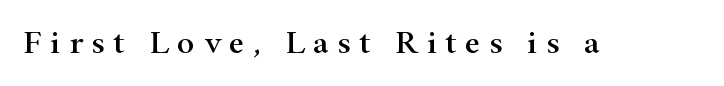
{"serif": "yes", "italic": "no", "width": "wide", "stroke_contrast": "high", "x_height": "small", "monospaced": "no", "underline": "no", "letter_spacing": "wide", "letter_spacing_em": 0.26, "glyph_px": 33}
